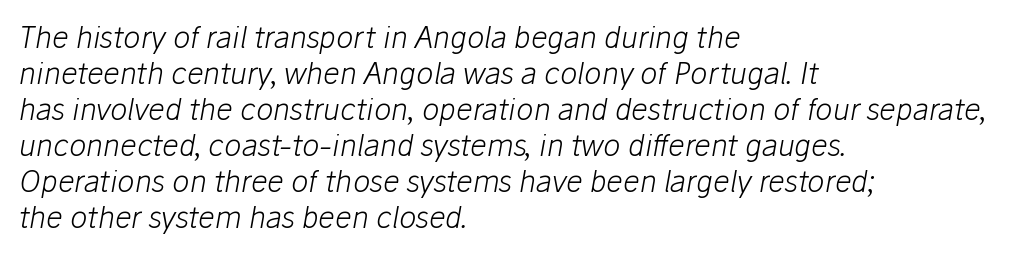
{"italic": "yes", "lean": "right", "slant_degrees": 10, "bold": "no", "weight": "light", "width": "normal", "stroke_contrast": "low", "x_height": "medium", "monospaced": "no", "underline": "no", "align": "left", "line_spacing_ratio": 1.24, "letter_spacing": "normal", "letter_spacing_em": 0.0, "glyph_px": 29}
